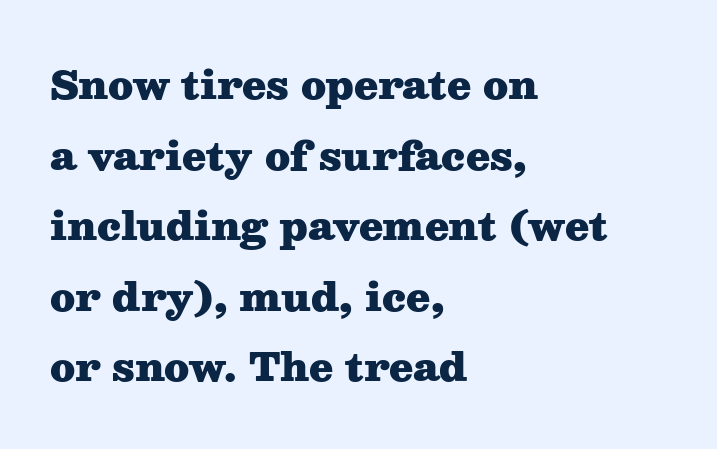
{"serif": "yes", "italic": "no", "bold": "yes", "weight": "heavy", "width": "wide", "stroke_contrast": "medium", "x_height": "medium", "monospaced": "no", "underline": "no", "align": "left", "line_spacing_ratio": 1.81, "letter_spacing": "normal", "letter_spacing_em": 0.0, "glyph_px": 39}
